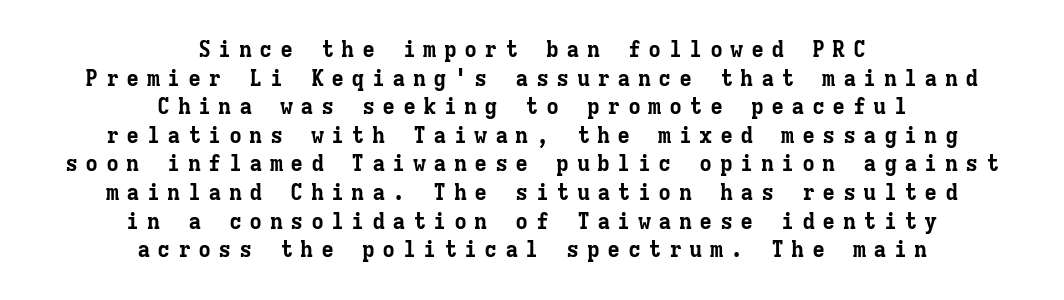
Q: Is the text bold? A: Yes.
Q: Is the text italic (slanted)? A: No, it is upright.
Q: Is the text underlined? A: No.
Q: How is the paragraph aligned? A: Centered.
Q: Is the spacing between letters normal or unusually wide? A: Unusually wide.
Q: Is the spacing between lines tight, normal or loose? A: Normal.
